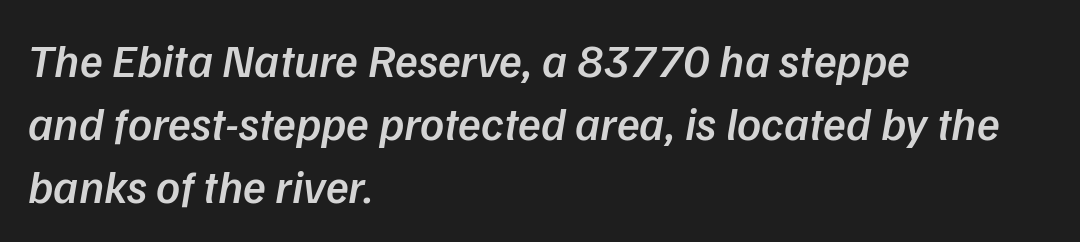
{"serif": "no", "bold": "semi", "weight": "semibold", "width": "normal", "stroke_contrast": "low", "x_height": "medium", "monospaced": "no", "underline": "no", "align": "left", "line_spacing": "normal", "line_spacing_ratio": 1.34, "letter_spacing": "normal", "letter_spacing_em": 0.0, "glyph_px": 47}
